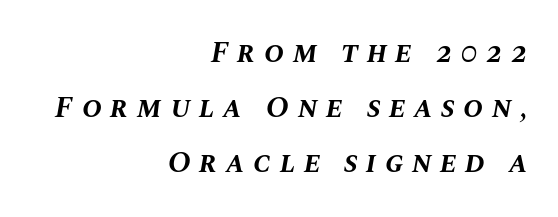
Q: Is the text bold? A: Yes.
Q: Is the text italic (slanted)? A: Yes, it leans right by about 10 degrees.
Q: Is the text underlined? A: No.
Q: How is the paragraph aligned? A: Right-aligned.
Q: Is the spacing between letters normal or unusually wide? A: Unusually wide.
Q: Width (condensed, normal, or wide)? A: Normal.
Q: Stroke contrast? A: Medium.
Q: x-height? A: Large.
Q: Monospaced? A: No.
